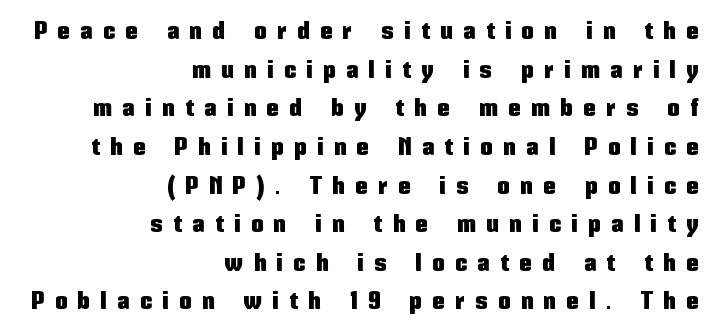
No word sits above an underline. The type is letterspaced generously, with wide tracking. Regarding leading, the lines here are spaced in the standard way. Reading down the block, your eye finds every line finishing at a fixed right position. Designer's note — italics off, roman on.
